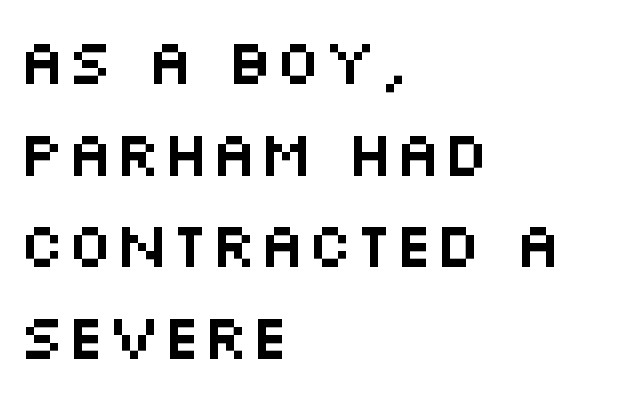
{"serif": "no", "italic": "no", "width": "wide", "stroke_contrast": "medium", "x_height": "large", "monospaced": "no", "underline": "no", "align": "left", "line_spacing": "normal", "line_spacing_ratio": 1.43, "letter_spacing": "normal", "letter_spacing_em": 0.0, "glyph_px": 64}
